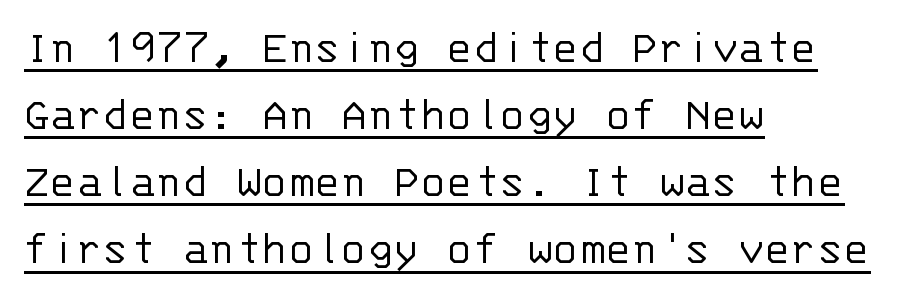
{"serif": "no", "italic": "no", "bold": "no", "weight": "light", "width": "normal", "stroke_contrast": "low", "x_height": "large", "monospaced": "yes", "underline": "yes", "align": "left", "line_spacing": "normal", "line_spacing_ratio": 1.37, "letter_spacing": "normal", "letter_spacing_em": 0.0, "glyph_px": 49}
